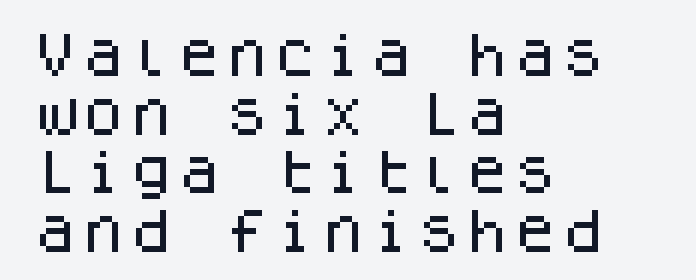
{"serif": "no", "italic": "no", "width": "normal", "stroke_contrast": "low", "x_height": "large", "monospaced": "yes", "underline": "no", "align": "left", "line_spacing_ratio": 1.22, "letter_spacing": "normal", "letter_spacing_em": 0.0, "glyph_px": 48}
